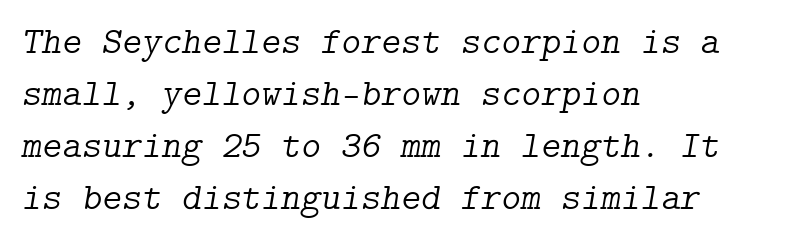
Slanted lettering throughout. Is the stroke heavy? The answer is a plain regular-or-lighter. The type is set solid horizontally, with unmodified tracking. The paragraph has a hard left edge and a soft right edge. The gap between lines stays unmarked.
